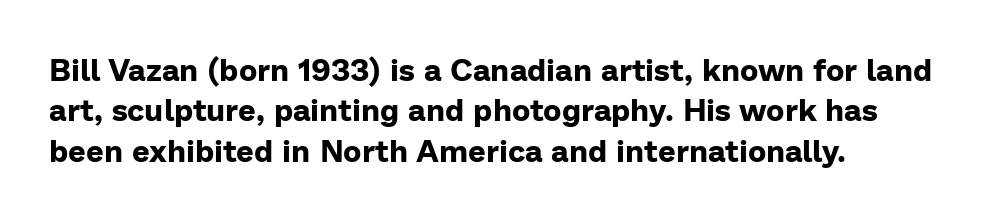
{"serif": "no", "italic": "no", "bold": "yes", "weight": "bold", "width": "normal", "stroke_contrast": "low", "x_height": "medium", "monospaced": "no", "underline": "no", "line_spacing": "normal", "line_spacing_ratio": 1.3, "letter_spacing": "normal", "letter_spacing_em": 0.0, "glyph_px": 31}
